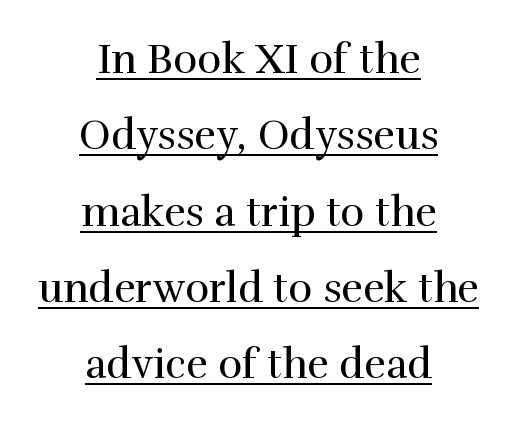
Short and long lines alike share a common midpoint. Is this a heavy cut? Hardly; it is regular or lighter. Each word holds together tightly as a unit, with standard inter-letter gaps. Looks like regular typesetting: each glyph gets only the width it needs. The type family on display is of the serif kind. Posture: upright roman.
